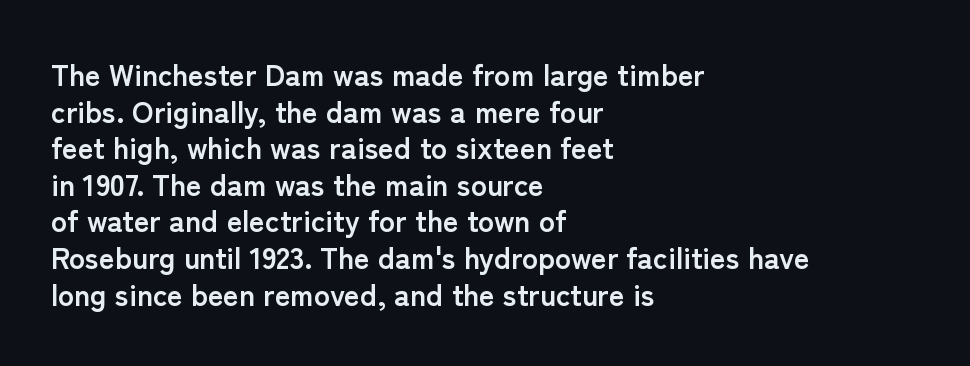
Q: Is the text bold? A: Yes.
Q: Is the text italic (slanted)? A: No, it is upright.
Q: Is the typeface a serif or a sans-serif typeface? A: Sans-serif.
Q: Is the text underlined? A: No.
Q: How is the paragraph aligned? A: Left-aligned.
Q: Is the spacing between letters normal or unusually wide? A: Normal.
Q: Width (condensed, normal, or wide)? A: Normal.
Q: Stroke contrast? A: Low.
Q: x-height? A: Medium.
Q: Monospaced? A: No.
